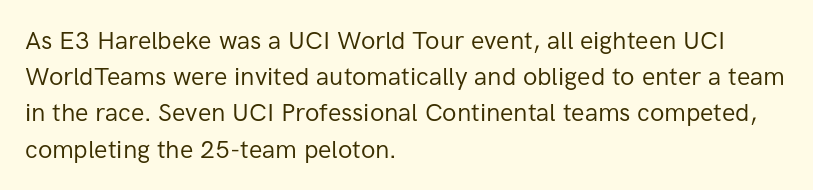
The cut favours lightness, reaching ordinary text weight at its darkest. Left-aligned paragraph, ragged on the right. There is no visible air inserted between adjacent glyphs. Has an underline been added? It has not. Upright lettering throughout. Leading matches the norm, producing a regular column.
